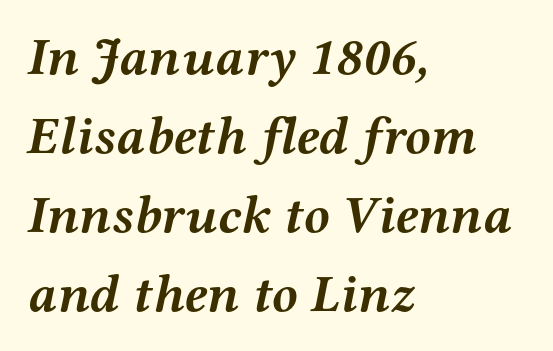
The image shows 53 px semibold, wide serif type, italic (leaning right); set left-aligned, normal line spacing (1.49x), normal letter spacing, not underlined; medium stroke contrast and a medium x-height.
